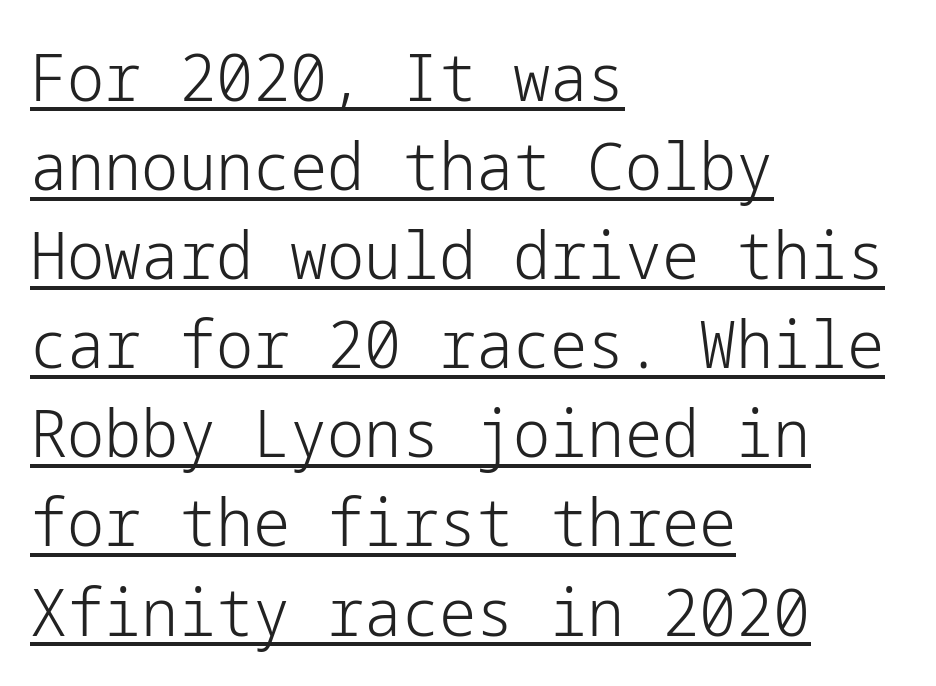
Q: Is the text bold? A: No.
Q: Is the text italic (slanted)? A: No, it is upright.
Q: Is the typeface a serif or a sans-serif typeface? A: Sans-serif.
Q: Is the text underlined? A: Yes.
Q: How is the paragraph aligned? A: Left-aligned.
Q: Is the spacing between letters normal or unusually wide? A: Normal.
Q: Is the spacing between lines tight, normal or loose? A: Normal.
Q: Width (condensed, normal, or wide)? A: Normal.
Q: Stroke contrast? A: Low.
Q: x-height? A: Medium.
